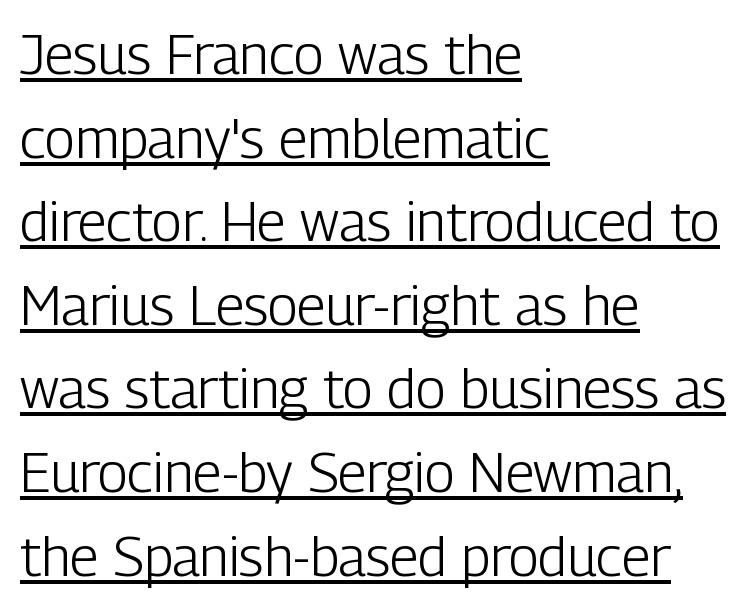
{"serif": "no", "italic": "no", "bold": "no", "weight": "light", "width": "condensed", "stroke_contrast": "low", "x_height": "medium", "monospaced": "no", "underline": "yes", "align": "left", "line_spacing": "normal", "line_spacing_ratio": 1.52, "letter_spacing": "normal", "letter_spacing_em": 0.0, "glyph_px": 55}
